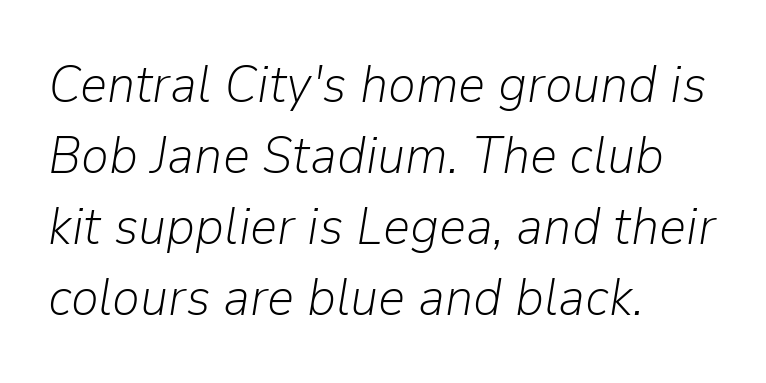
Q: Is the text bold? A: No.
Q: Is the text italic (slanted)? A: Yes, it leans right by about 9 degrees.
Q: Is the text underlined? A: No.
Q: How is the paragraph aligned? A: Left-aligned.
Q: Is the spacing between letters normal or unusually wide? A: Normal.
Q: Is the spacing between lines tight, normal or loose? A: Normal.
Q: Width (condensed, normal, or wide)? A: Normal.
Q: Stroke contrast? A: Low.
Q: x-height? A: Medium.
Q: Monospaced? A: No.
